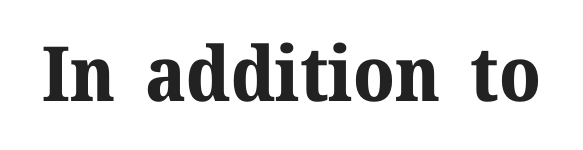
Q: Is the text bold? A: Yes.
Q: Is the text italic (slanted)? A: No, it is upright.
Q: Is the typeface a serif or a sans-serif typeface? A: Serif.
Q: Is the text underlined? A: No.
Q: Is the spacing between letters normal or unusually wide? A: Normal.
Q: Width (condensed, normal, or wide)? A: Normal.
Q: Stroke contrast? A: Medium.
Q: x-height? A: Medium.
Q: Monospaced? A: No.
